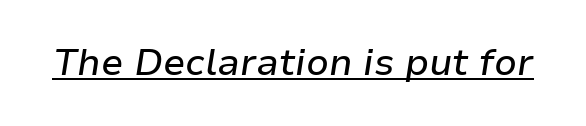
You could not count columns in this text — the font is proportionally spaced. Emphasis-style slanted type is in use. Honestly, the letter spacing is just normal — you wouldn't notice it. Students, observe the line beneath the letters — that is underlining.
